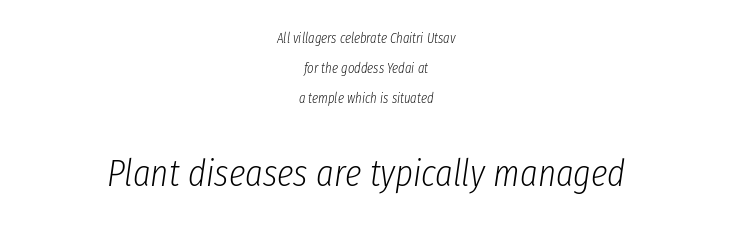
Clear beneath every line of the passage. Is this a fixed-width face? No — the glyphs have proportional, varying widths. Of the two passages, the one underneath uses the larger point size. Unbolded letterforms with no extra heft. The specimen reads as italic at a glance. The paragraph has two soft edges and a firm central axis.
